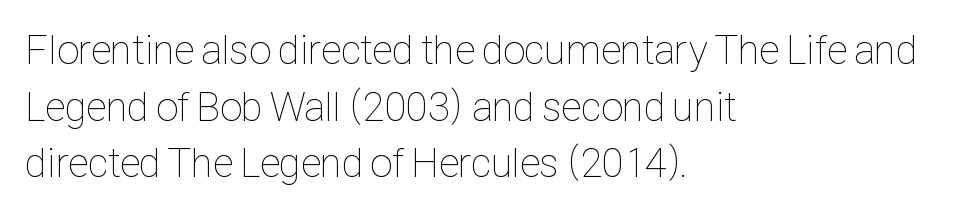
Q: Is the text bold? A: No.
Q: Is the text italic (slanted)? A: No, it is upright.
Q: Is the text underlined? A: No.
Q: How is the paragraph aligned? A: Left-aligned.
Q: Is the spacing between letters normal or unusually wide? A: Normal.
Q: Is the spacing between lines tight, normal or loose? A: Normal.
Q: Width (condensed, normal, or wide)? A: Condensed.
Q: Stroke contrast? A: Low.
Q: x-height? A: Medium.
Q: Monospaced? A: No.
